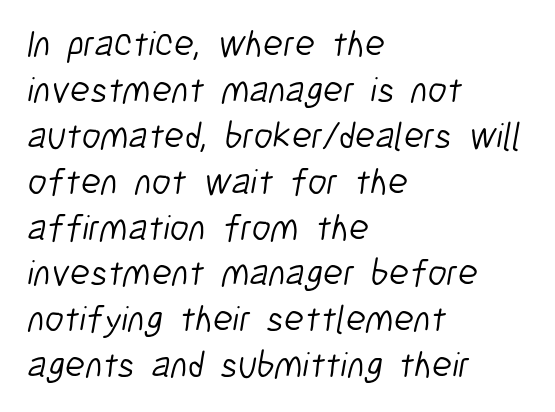
The image shows 37 px light, condensed sans-serif type; set left-aligned, line spacing 1.24x, normal letter spacing, not underlined; low stroke contrast and a medium x-height.
